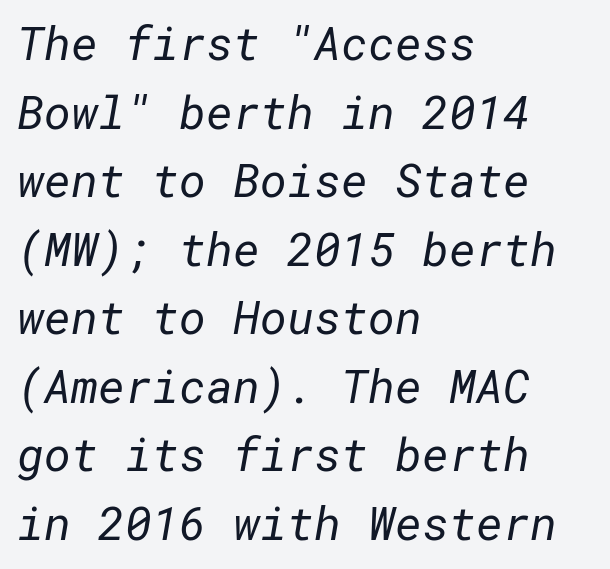
{"serif": "no", "bold": "no", "weight": "regular", "width": "normal", "stroke_contrast": "low", "x_height": "medium", "underline": "no", "align": "left", "line_spacing": "normal", "line_spacing_ratio": 1.49, "letter_spacing": "normal", "letter_spacing_em": 0.0, "glyph_px": 46}
